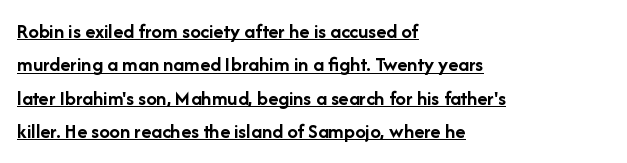
{"italic": "no", "bold": "yes", "underline": "yes", "align": "left", "line_spacing": "normal", "line_spacing_ratio": 1.59, "letter_spacing": "normal", "letter_spacing_em": 0.0, "glyph_px": 21}
